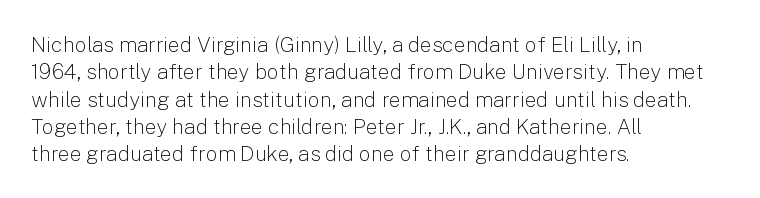
The image shows 21 px text type, upright; set left-aligned, normal line spacing (1.3x), normal letter spacing, not underlined.
